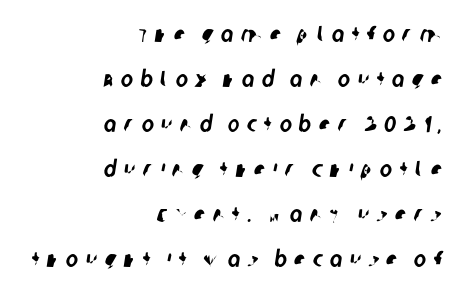
Beneath every word, the page is bare. The rag falls on the left side of this text block. There is plenty of visible air inserted between adjacent glyphs. How would I describe the line gaps? Wide and relaxed.
